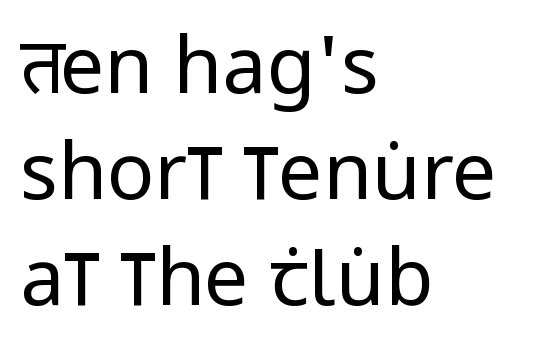
{"serif": "no", "italic": "no", "bold": "no", "weight": "regular", "width": "condensed", "stroke_contrast": "low", "x_height": "large", "monospaced": "no", "underline": "no", "align": "left", "line_spacing": "normal", "line_spacing_ratio": 1.34, "letter_spacing": "normal", "letter_spacing_em": 0.0, "glyph_px": 79}
